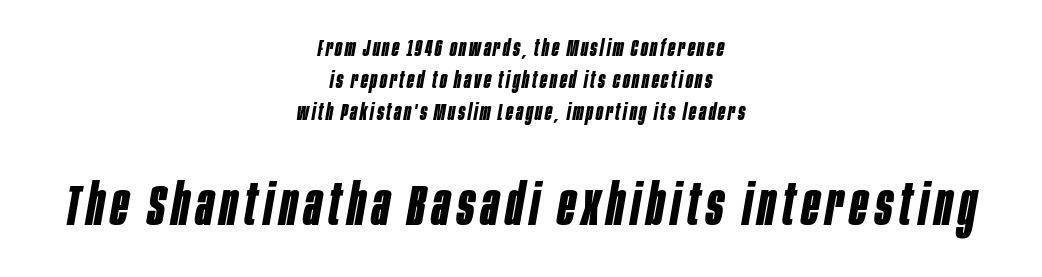
{"italic": "yes", "lean": "right", "slant_degrees": 10, "bold": "yes", "weight": "bold", "width": "condensed", "stroke_contrast": "low", "x_height": "large", "monospaced": "no", "underline": "no", "align": "center", "line_spacing": "normal", "line_spacing_ratio": 1.4, "larger_block": "second", "size_ratio": 2.48, "glyph_px": 57}
